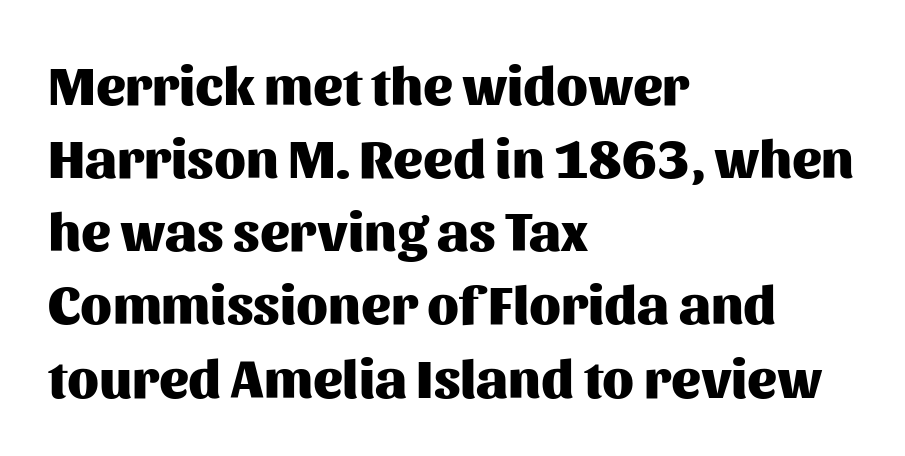
Q: Is the text bold? A: Yes.
Q: Is the text italic (slanted)? A: No, it is upright.
Q: Is the typeface a serif or a sans-serif typeface? A: Sans-serif.
Q: Is the text underlined? A: No.
Q: How is the paragraph aligned? A: Left-aligned.
Q: Is the spacing between letters normal or unusually wide? A: Normal.
Q: Is the spacing between lines tight, normal or loose? A: Normal.
Q: Width (condensed, normal, or wide)? A: Normal.
Q: Stroke contrast? A: Medium.
Q: x-height? A: Medium.
Q: Monospaced? A: No.
